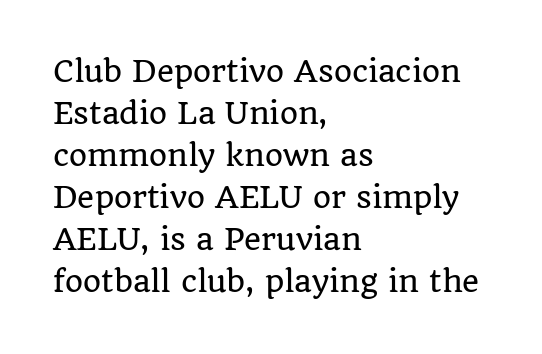
{"serif": "yes", "italic": "no", "width": "normal", "stroke_contrast": "low", "x_height": "large", "monospaced": "no", "underline": "no", "align": "left", "line_spacing": "normal", "line_spacing_ratio": 1.45, "letter_spacing": "normal", "letter_spacing_em": 0.0, "glyph_px": 29}
